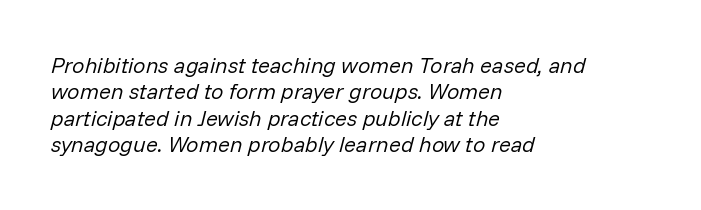
{"italic": "yes", "lean": "right", "slant_degrees": 14, "bold": "no", "underline": "no", "align": "left", "line_spacing_ratio": 1.2, "letter_spacing": "normal", "letter_spacing_em": 0.0, "glyph_px": 22}
